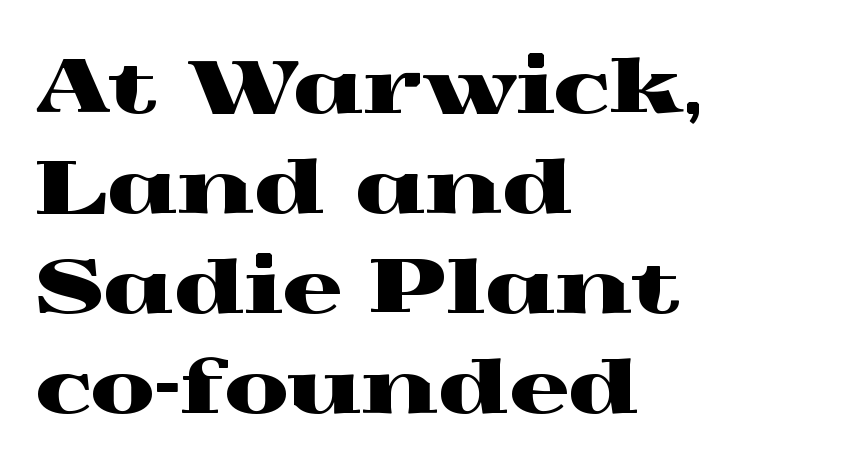
There is no visible air inserted between adjacent glyphs. Type style note: has serifs. Think of a printed novel: that variable character pitch is what you see here. Rule under the text: the space is simply empty.
